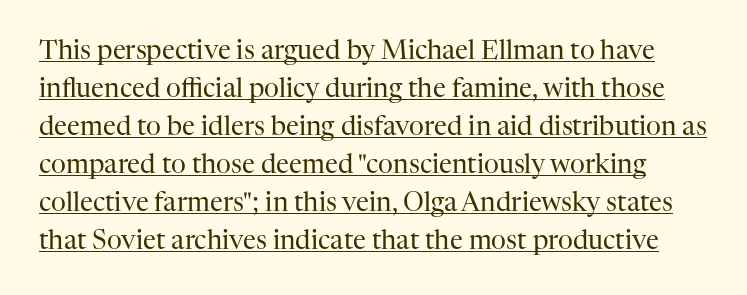
The image shows 26 px text type, upright; set normal line spacing (1.46x), normal letter spacing, underlined.
